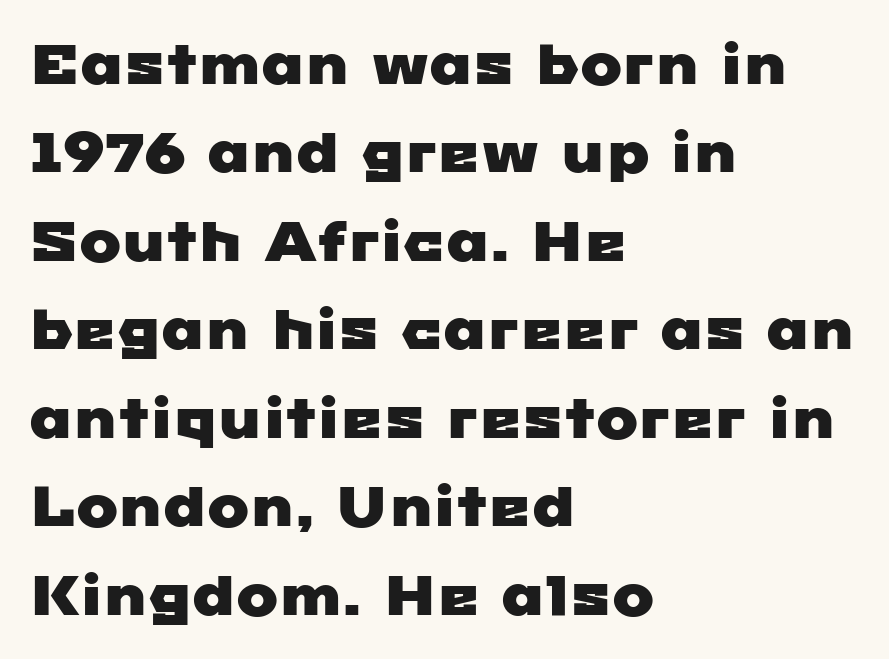
This sample has the flowing, uneven cadence of proportional lettering. Regarding serifs, this sample does without them. The passage shown is not underscored anywhere. The line-height multiplier appears to be the usual default. Here the glyphs are tracked normally, forming tight word shapes.
